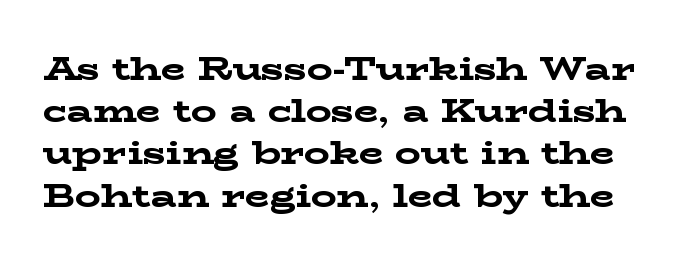
The image shows 32 px bold, wide serif type, upright; set normal line spacing (1.32x), normal letter spacing, not underlined; low stroke contrast and a medium x-height.
